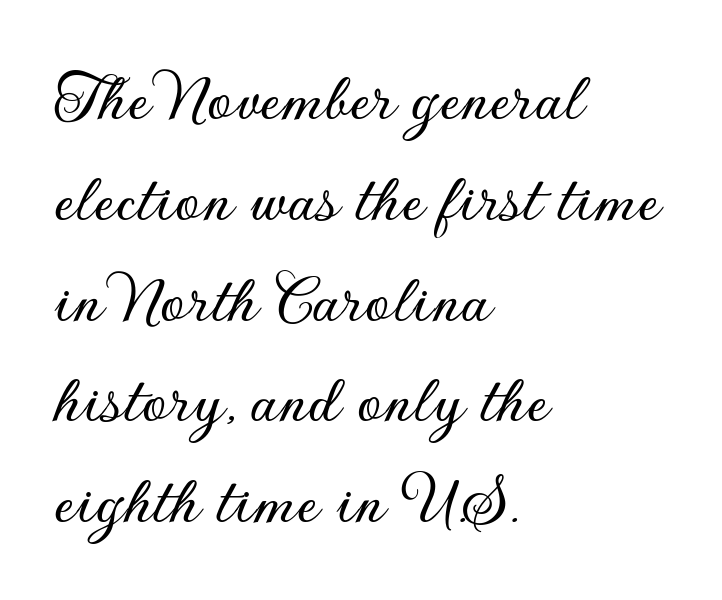
Q: Is the text italic (slanted)? A: Yes.
Q: Is the typeface a serif or a sans-serif typeface? A: Sans-serif.
Q: Is the text underlined? A: No.
Q: How is the paragraph aligned? A: Left-aligned.
Q: Is the spacing between letters normal or unusually wide? A: Normal.
Q: Is the spacing between lines tight, normal or loose? A: Normal.
Q: Width (condensed, normal, or wide)? A: Normal.
Q: Stroke contrast? A: Low.
Q: x-height? A: Small.
Q: Monospaced? A: No.
